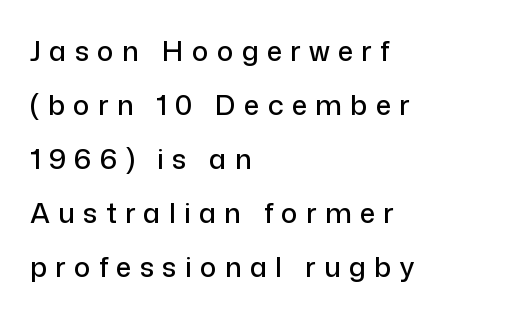
{"serif": "no", "italic": "no", "width": "normal", "stroke_contrast": "low", "x_height": "medium", "monospaced": "no", "underline": "no", "align": "left", "line_spacing": "loose", "line_spacing_ratio": 1.93, "letter_spacing": "wide", "letter_spacing_em": 0.29, "glyph_px": 28}
